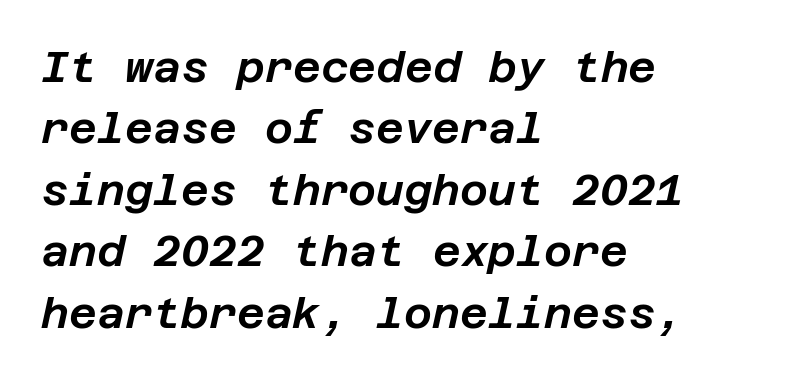
Does the lettering tilt? It does — this is italic. The setting favours the left margin, as ordinary paragraphs usually do. The rows are spaced the way most documents space them. Nothing unusual about the tracking: characters are spaced as the font intends. The string is rendered with underlining switched off.
